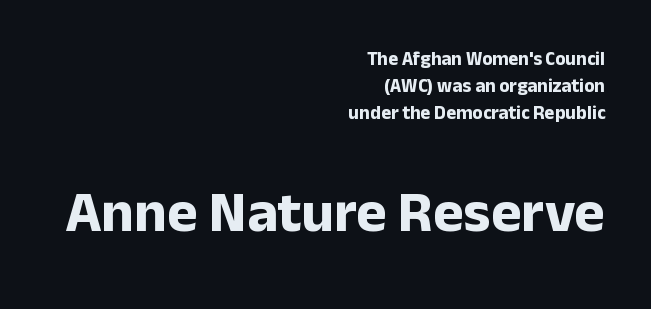
You can tell from the bare stems that sans-serif type was used. These lines are rendered in a variable-pitch font. This rendering features lettering with no underline. The letters sit at their default tracking, neither squeezed nor spread. This sample is right-justified, so line beginnings fall wherever the words allow.
